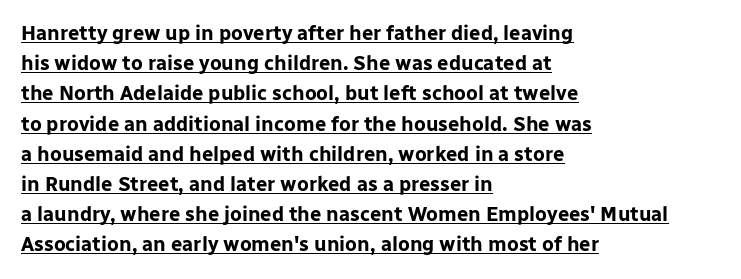
Q: Is the text bold? A: Yes.
Q: Is the text italic (slanted)? A: No, it is upright.
Q: Is the text underlined? A: Yes.
Q: How is the paragraph aligned? A: Left-aligned.
Q: Is the spacing between letters normal or unusually wide? A: Normal.
Q: Is the spacing between lines tight, normal or loose? A: Normal.
